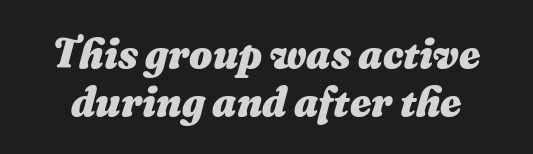
The image shows 41 px heavy type, italic (leaning right); set line spacing 1.17x, normal letter spacing, not underlined; medium stroke contrast and a medium x-height.
